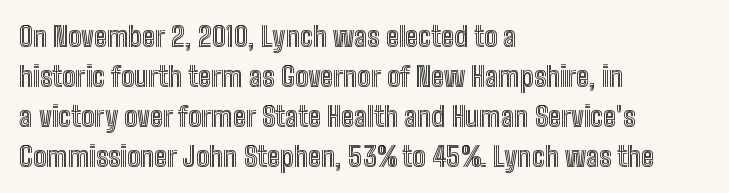
{"italic": "no", "width": "condensed", "x_height": "medium", "monospaced": "no", "underline": "no", "align": "left", "line_spacing": "normal", "line_spacing_ratio": 1.43, "letter_spacing": "normal", "letter_spacing_em": 0.0, "glyph_px": 28}
